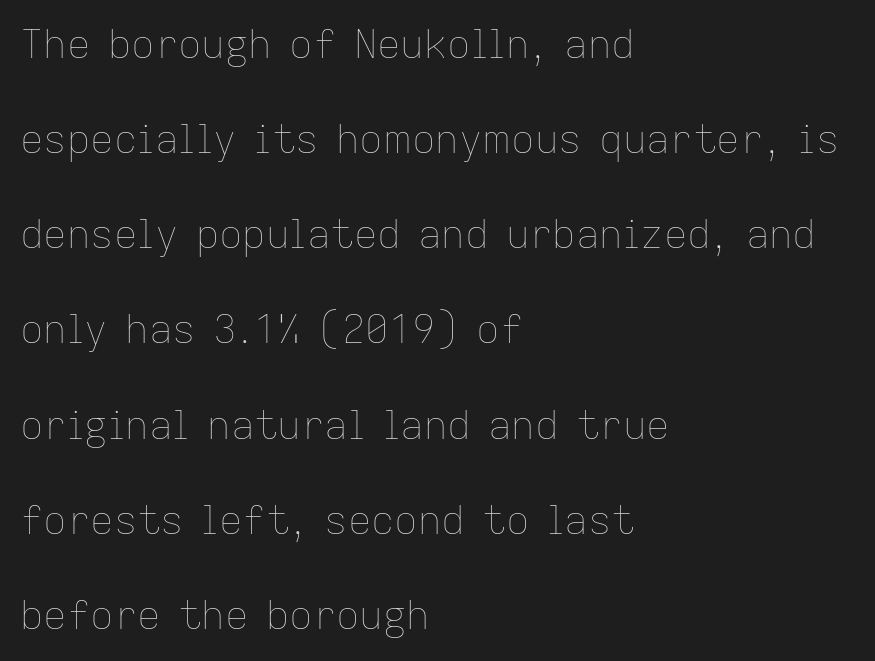
The image shows 39 px thin type, upright; set left-aligned, loose line spacing (2.44x), normal letter spacing, not underlined; low stroke contrast and a medium x-height.
